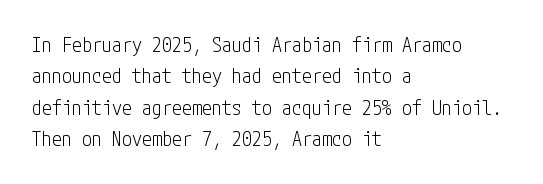
Q: Is the text bold? A: No.
Q: Is the text italic (slanted)? A: No, it is upright.
Q: Is the text underlined? A: No.
Q: How is the paragraph aligned? A: Left-aligned.
Q: Is the spacing between letters normal or unusually wide? A: Normal.
Q: Is the spacing between lines tight, normal or loose? A: Normal.
